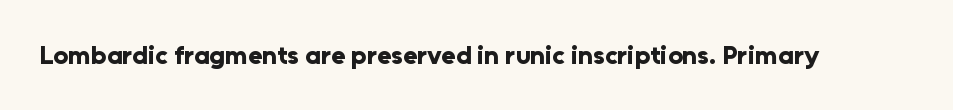
{"italic": "no", "bold": "yes", "underline": "no", "letter_spacing": "normal", "letter_spacing_em": 0.0, "glyph_px": 26}
